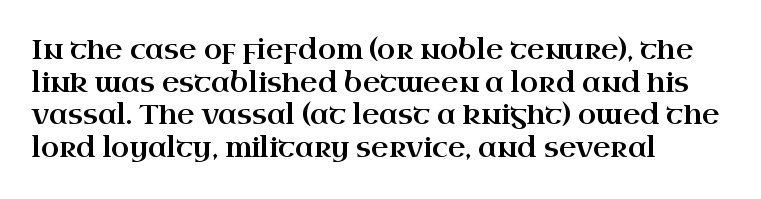
The image shows 27 px text type, upright; set left-aligned, line spacing 1.21x, normal letter spacing, not underlined.
